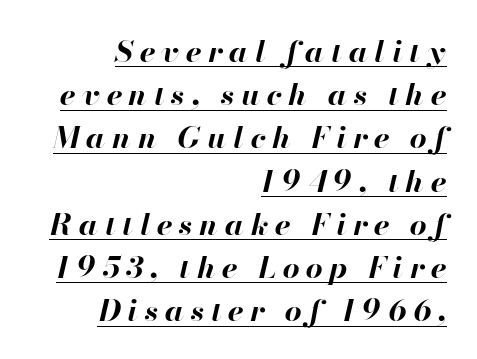
Q: Is the text bold? A: Yes.
Q: Is the text italic (slanted)? A: Yes, it leans right by about 13 degrees.
Q: Is the text underlined? A: Yes.
Q: How is the paragraph aligned? A: Right-aligned.
Q: Is the spacing between letters normal or unusually wide? A: Unusually wide.
Q: Is the spacing between lines tight, normal or loose? A: Normal.
Q: Width (condensed, normal, or wide)? A: Normal.
Q: Stroke contrast? A: High.
Q: x-height? A: Small.
Q: Monospaced? A: No.
